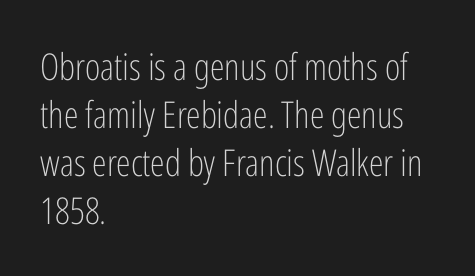
Q: Is the text bold? A: No.
Q: Is the text italic (slanted)? A: No, it is upright.
Q: Is the typeface a serif or a sans-serif typeface? A: Sans-serif.
Q: Is the text underlined? A: No.
Q: How is the paragraph aligned? A: Left-aligned.
Q: Is the spacing between letters normal or unusually wide? A: Normal.
Q: Is the spacing between lines tight, normal or loose? A: Normal.
Q: Width (condensed, normal, or wide)? A: Condensed.
Q: Stroke contrast? A: Low.
Q: x-height? A: Medium.
Q: Monospaced? A: No.
